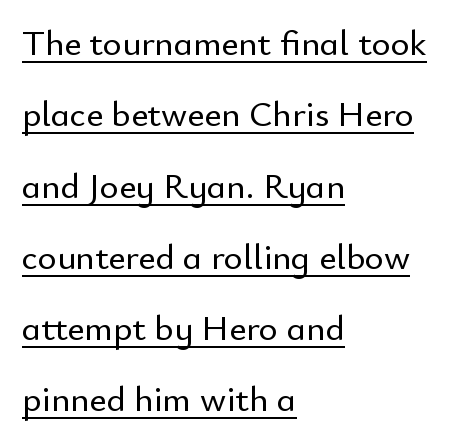
The image shows 36 px sans-serif type, upright; set left-aligned, loose line spacing (1.98x), normal letter spacing, underlined; low stroke contrast and a small x-height.
